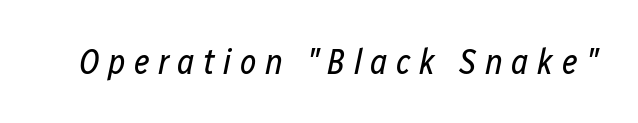
The image shows 35 px regular-weight, condensed type, italic (leaning right); set unusually wide letter spacing (+0.24 em), not underlined; low stroke contrast and a medium x-height.
